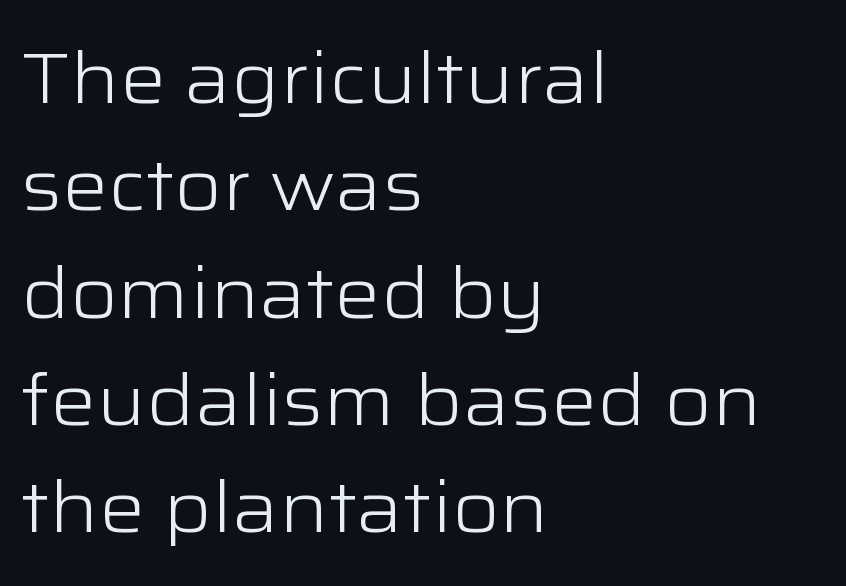
Leftover space on each line is placed entirely after the last word. Weight: regular or lighter. The passage shown is typed in a proportional face where columns would drift. A clean baseline with only descenders dipping below it.
